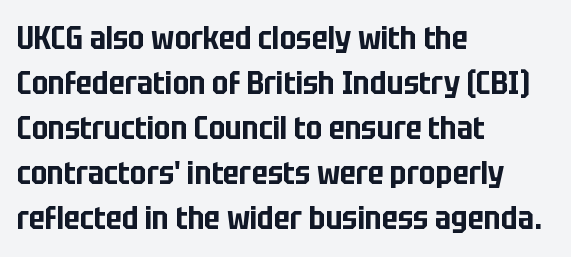
{"serif": "no", "italic": "no", "width": "condensed", "stroke_contrast": "low", "x_height": "large", "monospaced": "no", "underline": "no", "align": "left", "line_spacing": "normal", "line_spacing_ratio": 1.41, "letter_spacing": "normal", "letter_spacing_em": 0.0, "glyph_px": 32}
